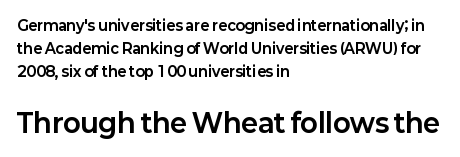
{"italic": "no", "bold": "yes", "underline": "no", "align": "left", "line_spacing": "normal", "line_spacing_ratio": 1.65, "letter_spacing": "normal", "letter_spacing_em": 0.0, "larger_block": "second", "size_ratio": 1.86, "glyph_px": 26}
